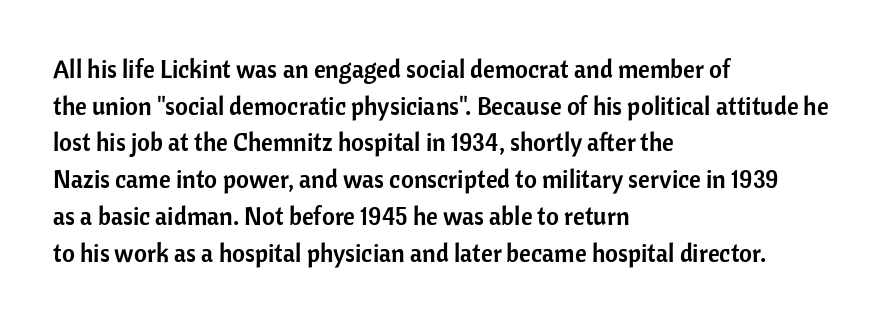
The letters stand straight up with perfectly vertical stems. The tracking reads as untouched default to a designer's eye. Vertical spacing — default. All the whitespace from short lines collects on the right. Bare-footed words on every line.
